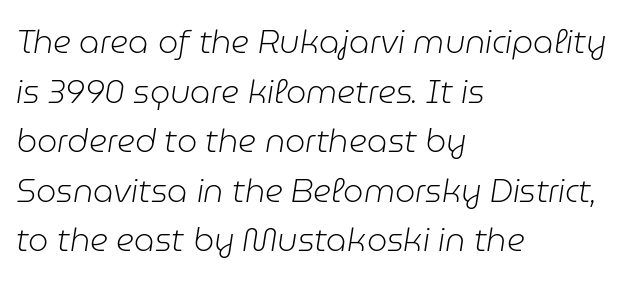
The image shows 32 px light type, italic (leaning right); set left-aligned, normal line spacing (1.55x), normal letter spacing, not underlined; low stroke contrast and a medium x-height.
